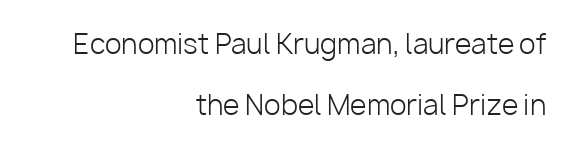
The image shows 27 px text type, upright; set right-aligned, loose line spacing (2.26x), normal letter spacing, not underlined.
